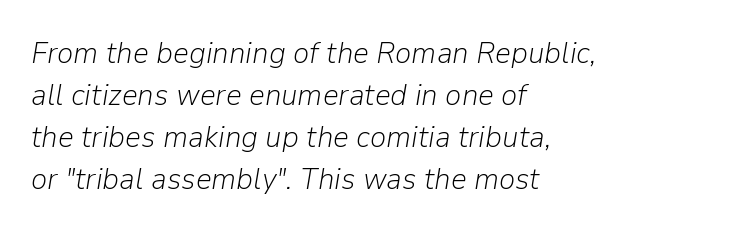
Spacing verdict: proportional, widths tailored to each character. Line starts are locked; line ends wander. Honestly, the row spacing looks completely unremarkable. Is the type heavy? It reads as light-to-regular instead.
